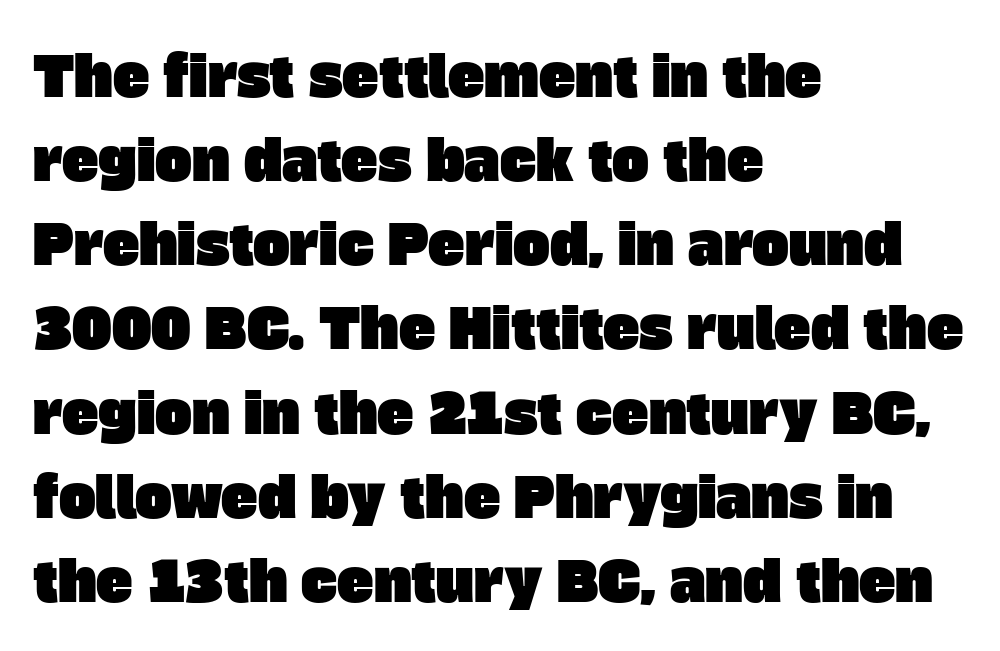
Q: Is the typeface a serif or a sans-serif typeface? A: Sans-serif.
Q: Is the text underlined? A: No.
Q: How is the paragraph aligned? A: Left-aligned.
Q: Is the spacing between letters normal or unusually wide? A: Normal.
Q: Is the spacing between lines tight, normal or loose? A: Normal.
Q: Width (condensed, normal, or wide)? A: Normal.
Q: Stroke contrast? A: Low.
Q: x-height? A: Large.
Q: Monospaced? A: No.
